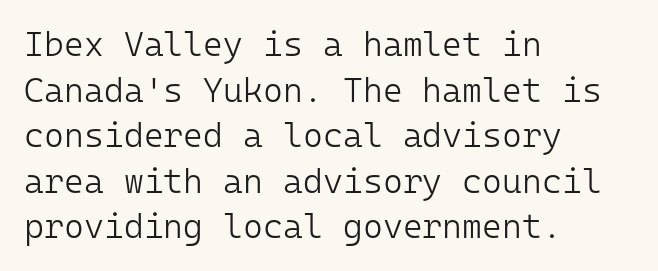
Rule under the text: the space is simply empty. Inter-character spacing is left at the font's built-in metrics. Are there feet on the stems? There aren't — it's a sans. Line starts are locked; line ends wander. Monospaced: the letters line up in strict vertical columns. Unbolded letterforms with no extra heft.
